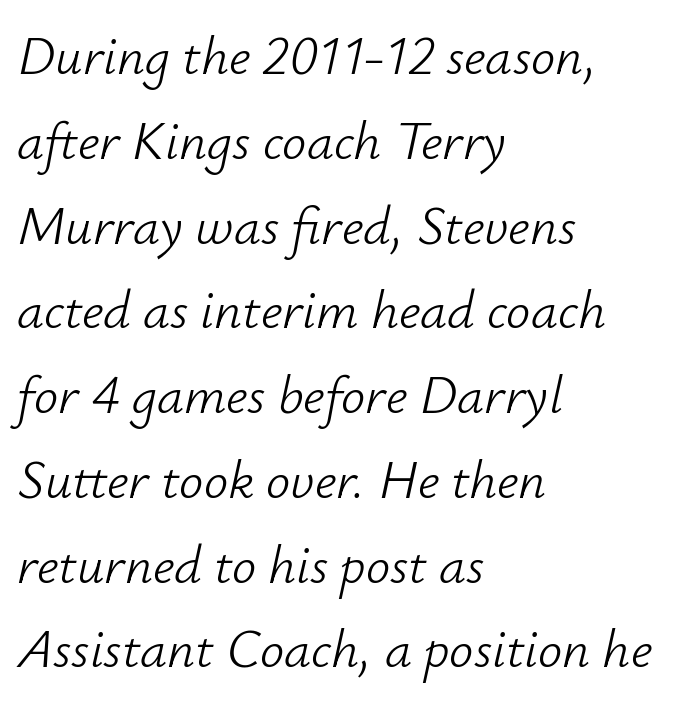
The ragged edge is on the right, which tells us the setting is flush left. Letters have the restrained weight of plain body copy at most. Short note: letters normally spaced. Successive baselines arrive at the customary interval.
